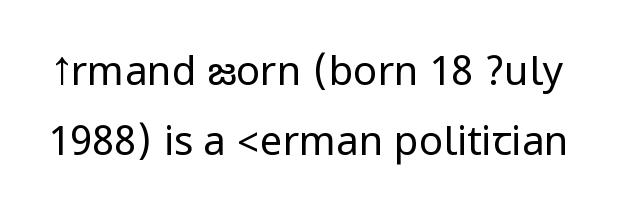
Q: Is the text bold? A: No.
Q: Is the text italic (slanted)? A: No, it is upright.
Q: Is the typeface a serif or a sans-serif typeface? A: Sans-serif.
Q: Is the text underlined? A: No.
Q: Is the spacing between letters normal or unusually wide? A: Normal.
Q: Width (condensed, normal, or wide)? A: Condensed.
Q: Stroke contrast? A: Low.
